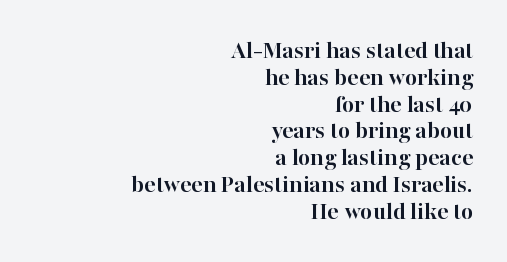
Very little white space separates one row of letters from the next. Honestly, the letter spacing is just normal — you wouldn't notice it. A flush-right, rag-left setting is used for this passage. The words here are not underlined. A typesetter would mark this as roman, not italic. Look at the stroke-to-counter ratio: heavy, a bold.
